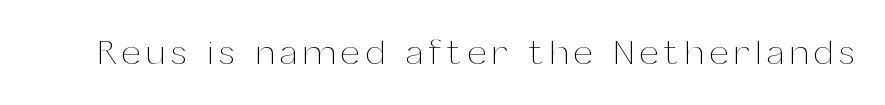
{"italic": "no", "bold": "no", "weight": "thin", "width": "normal", "stroke_contrast": "medium", "x_height": "medium", "monospaced": "no", "underline": "no", "glyph_px": 35}
